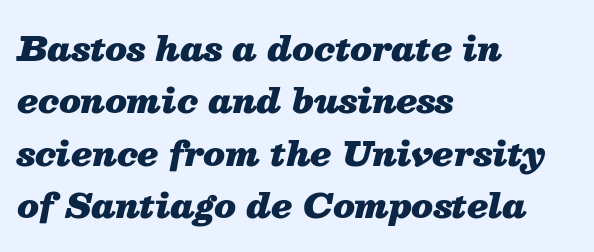
{"italic": "yes", "lean": "right", "slant_degrees": 13, "bold": "yes", "weight": "heavy", "width": "normal", "stroke_contrast": "medium", "x_height": "medium", "monospaced": "no", "underline": "no", "align": "left", "line_spacing": "normal", "line_spacing_ratio": 1.54, "letter_spacing": "normal", "letter_spacing_em": 0.0, "glyph_px": 34}
